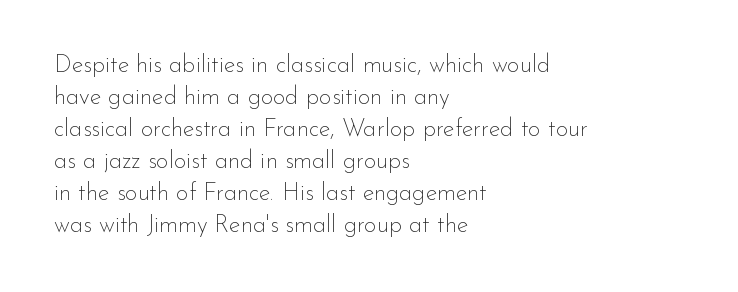
The image shows 24 px text type, upright; set left-aligned, normal line spacing (1.33x), normal letter spacing, not underlined.
